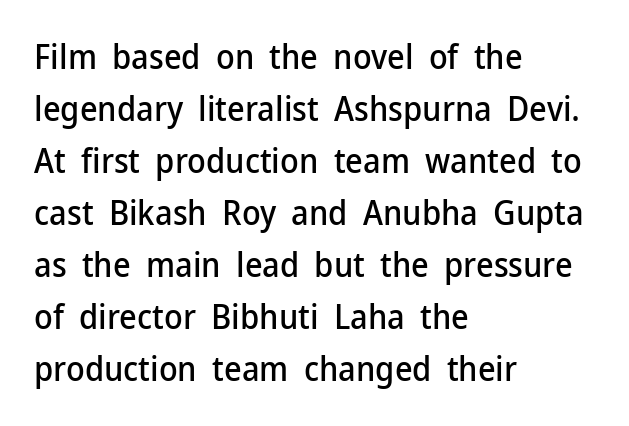
The image shows 34 px sans-serif type, upright; set left-aligned, normal line spacing (1.53x), normal letter spacing, not underlined; low stroke contrast and a medium x-height.
